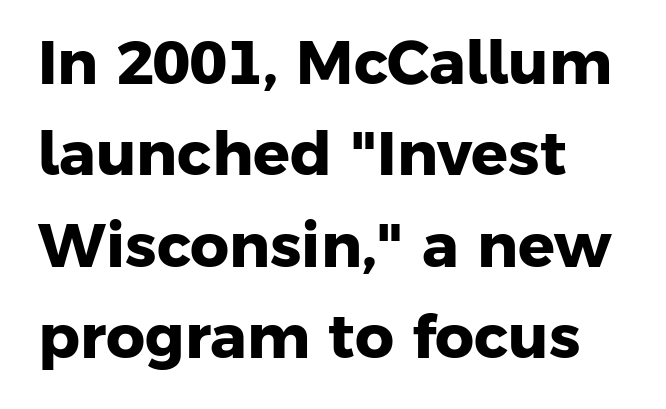
The image shows 61 px heavy sans-serif type; set left-aligned, normal line spacing (1.5x), normal letter spacing, not underlined; low stroke contrast and a medium x-height.
